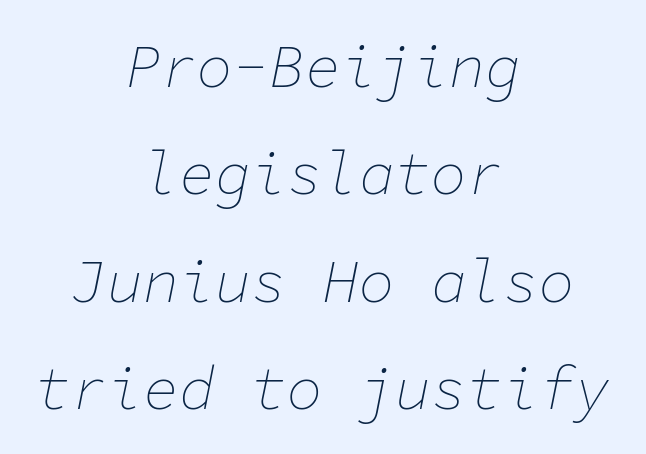
Q: Is the text bold? A: No.
Q: Is the text italic (slanted)? A: Yes, it leans right by about 11 degrees.
Q: Is the text underlined? A: No.
Q: How is the paragraph aligned? A: Centered.
Q: Is the spacing between letters normal or unusually wide? A: Normal.
Q: Width (condensed, normal, or wide)? A: Normal.
Q: Stroke contrast? A: Low.
Q: x-height? A: Medium.
Q: Monospaced? A: Yes.
